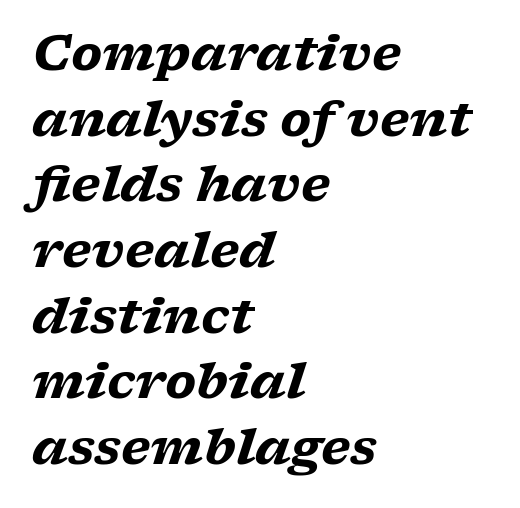
{"serif": "yes", "italic": "yes", "lean": "right", "slant_degrees": 17, "bold": "yes", "weight": "heavy", "width": "wide", "stroke_contrast": "low", "x_height": "medium", "monospaced": "no", "underline": "no", "align": "left", "line_spacing": "normal", "line_spacing_ratio": 1.34, "letter_spacing": "normal", "letter_spacing_em": 0.0, "glyph_px": 49}
